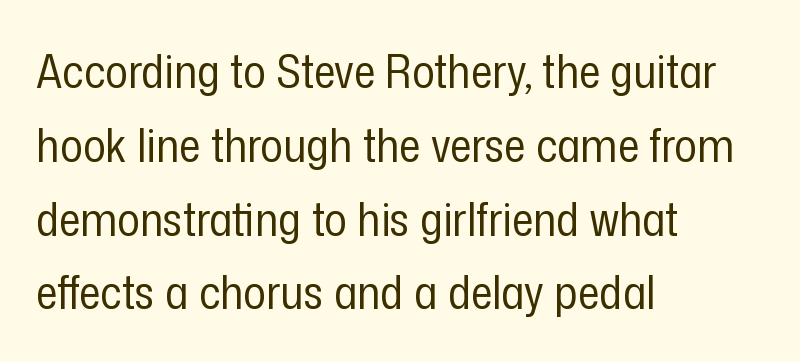
Q: Is the text bold? A: No.
Q: Is the text italic (slanted)? A: No, it is upright.
Q: Is the typeface a serif or a sans-serif typeface? A: Sans-serif.
Q: Is the text underlined? A: No.
Q: How is the paragraph aligned? A: Left-aligned.
Q: Is the spacing between letters normal or unusually wide? A: Normal.
Q: Is the spacing between lines tight, normal or loose? A: Normal.
Q: Width (condensed, normal, or wide)? A: Condensed.
Q: Stroke contrast? A: Low.
Q: x-height? A: Medium.
Q: Monospaced? A: No.
